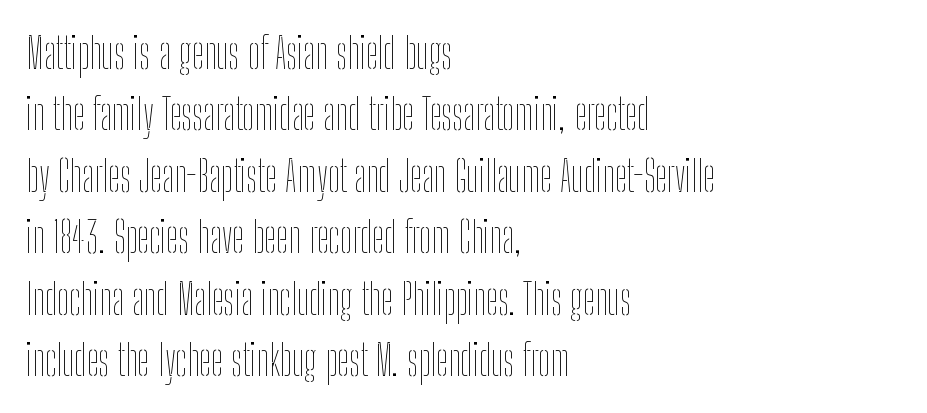
Note the varied advance widths — an 'i' is clearly narrower than an 'm'. Unmarked baselines from the first word to the last. No heavy texture on the line: the type isn't bold. This sample keeps an unexceptional amount of space between lines. Glyph-to-glyph distance matches everyday printed text.
